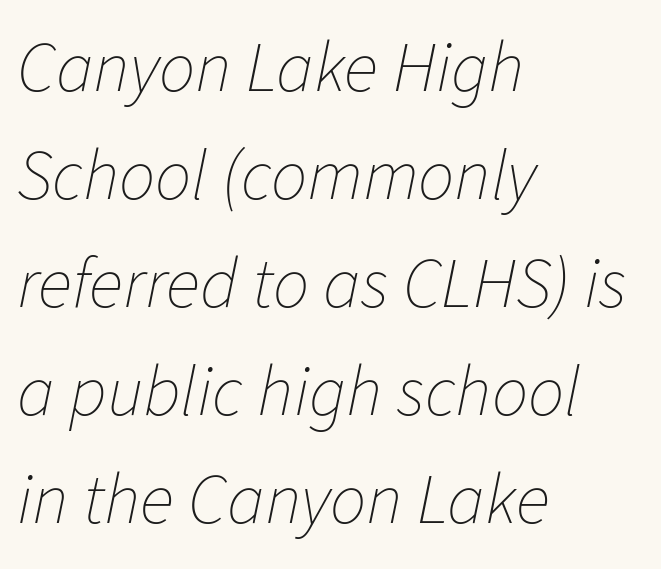
{"italic": "yes", "lean": "right", "slant_degrees": 11, "bold": "no", "weight": "thin", "width": "normal", "stroke_contrast": "low", "x_height": "medium", "monospaced": "no", "underline": "no", "align": "left", "line_spacing": "normal", "line_spacing_ratio": 1.5, "letter_spacing": "normal", "letter_spacing_em": 0.0, "glyph_px": 72}
